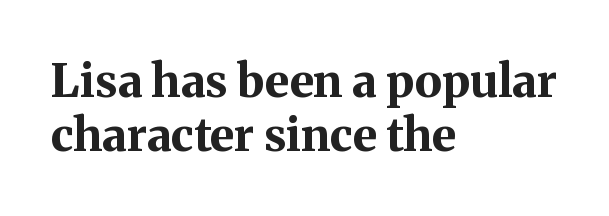
{"serif": "yes", "italic": "no", "bold": "yes", "weight": "bold", "width": "normal", "stroke_contrast": "medium", "x_height": "medium", "monospaced": "no", "underline": "no", "align": "left", "line_spacing_ratio": 1.18, "letter_spacing": "normal", "letter_spacing_em": 0.0, "glyph_px": 46}
